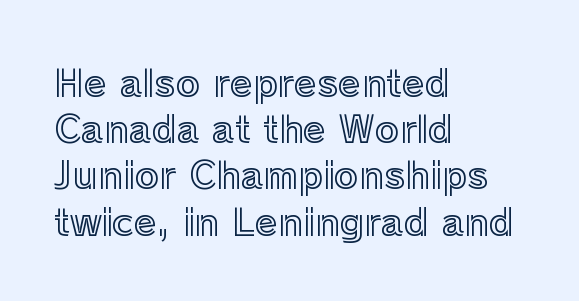
{"italic": "no", "width": "normal", "x_height": "medium", "monospaced": "no", "underline": "no", "align": "left", "line_spacing": "normal", "line_spacing_ratio": 1.25, "letter_spacing": "normal", "letter_spacing_em": 0.0, "glyph_px": 37}
